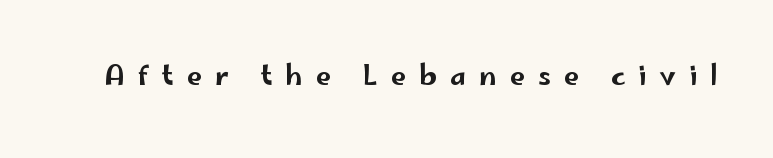
{"italic": "no", "underline": "no", "letter_spacing": "wide", "letter_spacing_em": 0.48, "glyph_px": 27}
